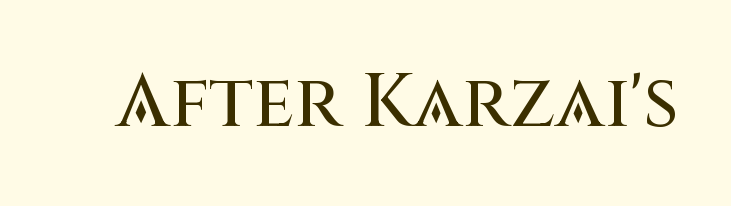
Q: Is the text italic (slanted)? A: No, it is upright.
Q: Is the typeface a serif or a sans-serif typeface? A: Sans-serif.
Q: Is the text underlined? A: No.
Q: Is the spacing between letters normal or unusually wide? A: Normal.
Q: Width (condensed, normal, or wide)? A: Normal.
Q: Stroke contrast? A: Medium.
Q: x-height? A: Large.
Q: Monospaced? A: No.
